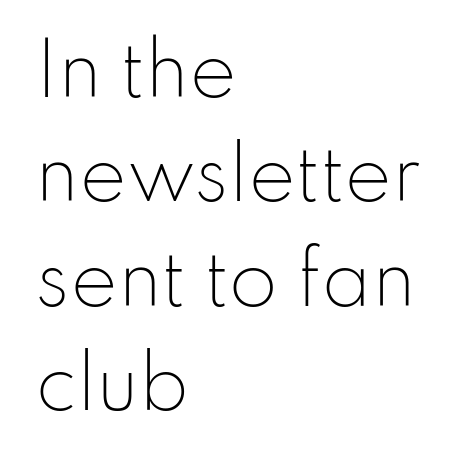
The image shows 71 px light sans-serif type, upright; set left-aligned, normal line spacing (1.47x), normal letter spacing, not underlined; low stroke contrast and a small x-height.
